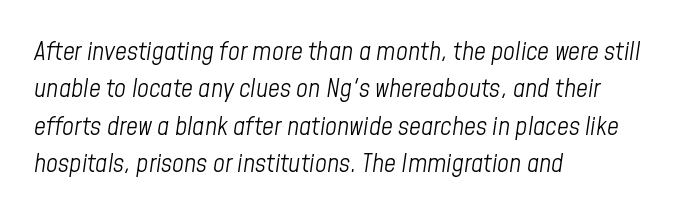
The image shows 26 px text type, italic (leaning right); set left-aligned, normal line spacing (1.44x), normal letter spacing, not underlined.
